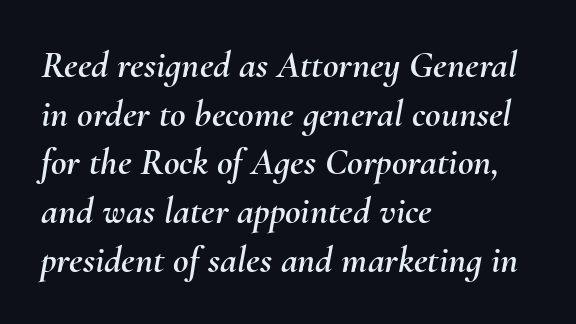
Words float on clear page, feet unadorned. The space between consecutive lines is moderate. The face used here is proportionally spaced, like ordinary book or web type. Inter-character spacing is left at the font's built-in metrics. Yep, that's italic — everything's leaning.
